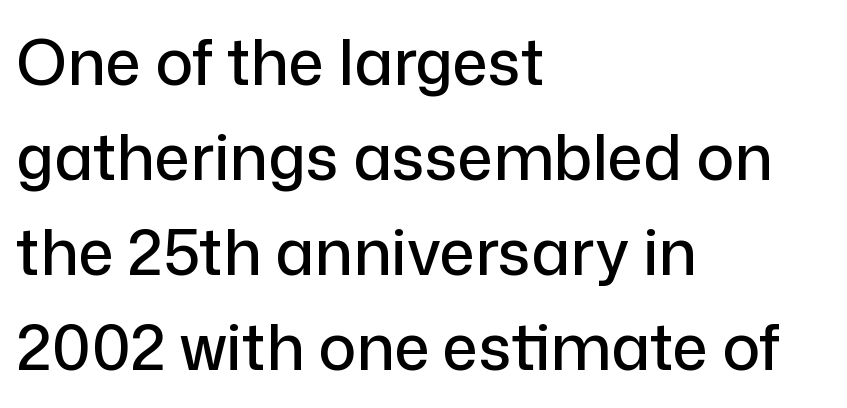
No word sits above an underline. Alignment: flush left. Check where the strokes stop: nothing finishes them off — pure sans. This is the regular roman posture of the typeface.
